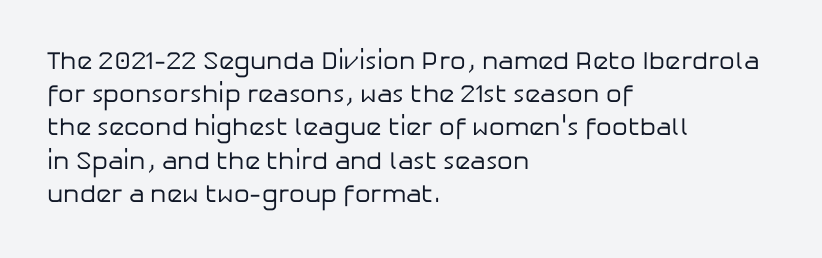
These lines sit exactly where default settings would place them. Decoration check: the copy has no underline. The typeface has the unassuming heft of standard copy or less. Horizontal alignment here is leftward, the default for most running prose.
